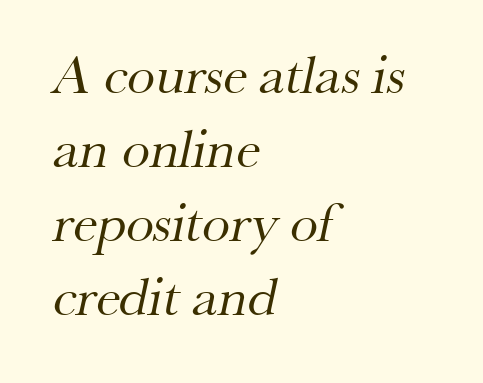
{"serif": "yes", "bold": "no", "weight": "regular", "width": "normal", "stroke_contrast": "medium", "x_height": "small", "monospaced": "no", "underline": "no", "align": "left", "line_spacing": "normal", "line_spacing_ratio": 1.32, "letter_spacing": "normal", "letter_spacing_em": 0.0, "glyph_px": 56}
